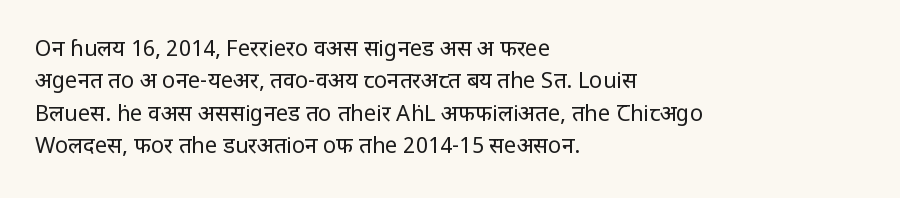
The image shows 22 px text type, upright; set left-aligned, normal line spacing (1.47x), normal letter spacing, not underlined.
